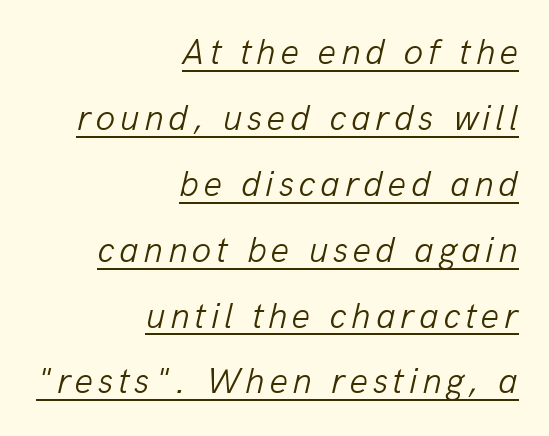
The whole block is typeset with a tilt. Heft: none added — not bold. Teacher's note: observe the even right margin — that is flush-right alignment. Varying glyph widths throughout — classic text-font behaviour. Underline: present.
